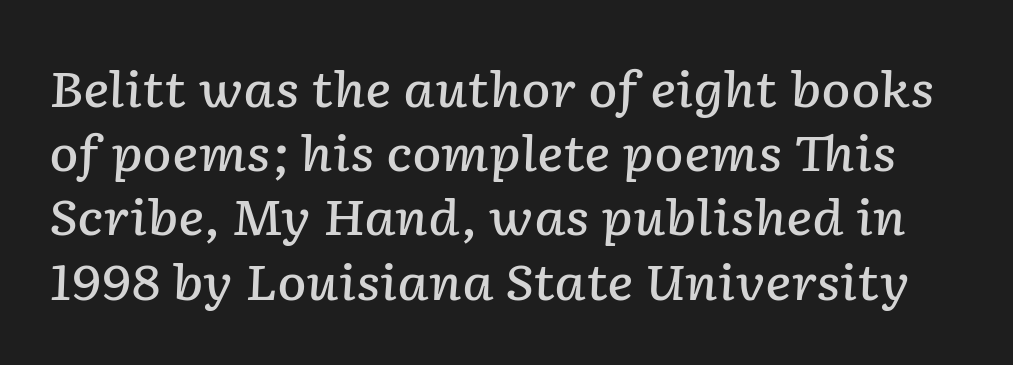
{"italic": "yes", "lean": "right", "slant_degrees": 2, "bold": "semi", "weight": "semibold", "width": "normal", "stroke_contrast": "low", "x_height": "medium", "monospaced": "no", "underline": "no", "line_spacing": "normal", "line_spacing_ratio": 1.31, "letter_spacing": "normal", "letter_spacing_em": 0.0, "glyph_px": 49}
